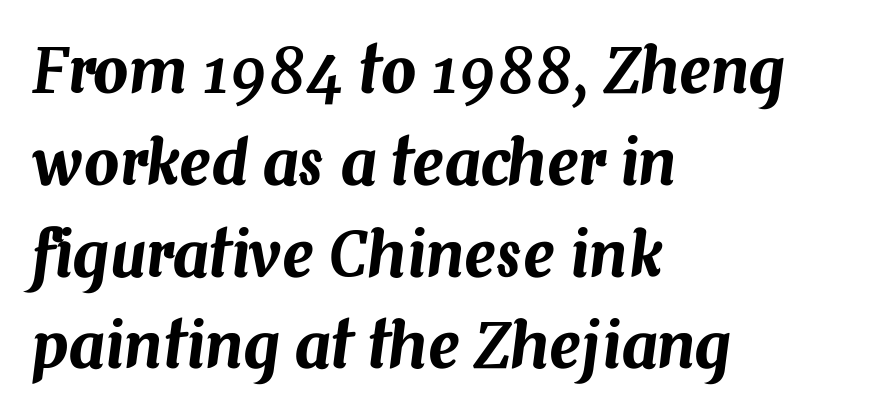
The image shows 62 px text type, italic (leaning right); set left-aligned, normal line spacing (1.48x), normal letter spacing, not underlined; medium stroke contrast and a medium x-height.
